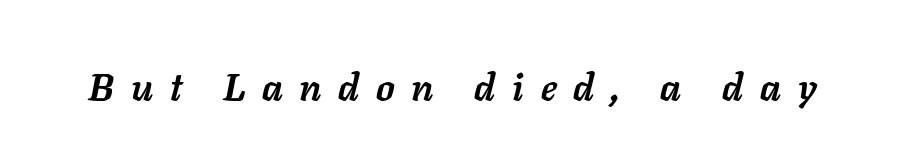
{"italic": "yes", "lean": "right", "slant_degrees": 11, "bold": "yes", "weight": "semibold", "width": "normal", "stroke_contrast": "low", "x_height": "medium", "monospaced": "no", "underline": "no", "letter_spacing": "wide", "letter_spacing_em": 0.44, "glyph_px": 38}
